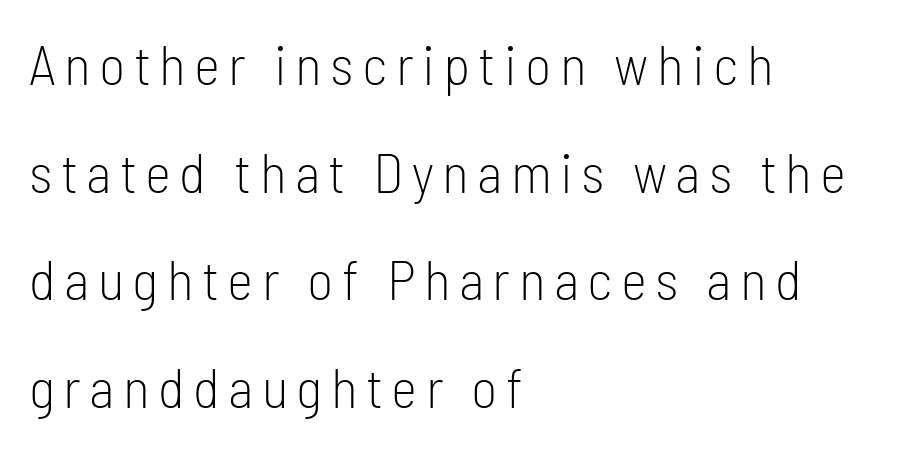
Q: Is the text bold? A: No.
Q: Is the text italic (slanted)? A: No, it is upright.
Q: Is the typeface a serif or a sans-serif typeface? A: Sans-serif.
Q: Is the text underlined? A: No.
Q: How is the paragraph aligned? A: Left-aligned.
Q: Is the spacing between lines tight, normal or loose? A: Loose.
Q: Width (condensed, normal, or wide)? A: Condensed.
Q: Stroke contrast? A: Low.
Q: x-height? A: Medium.
Q: Monospaced? A: No.
